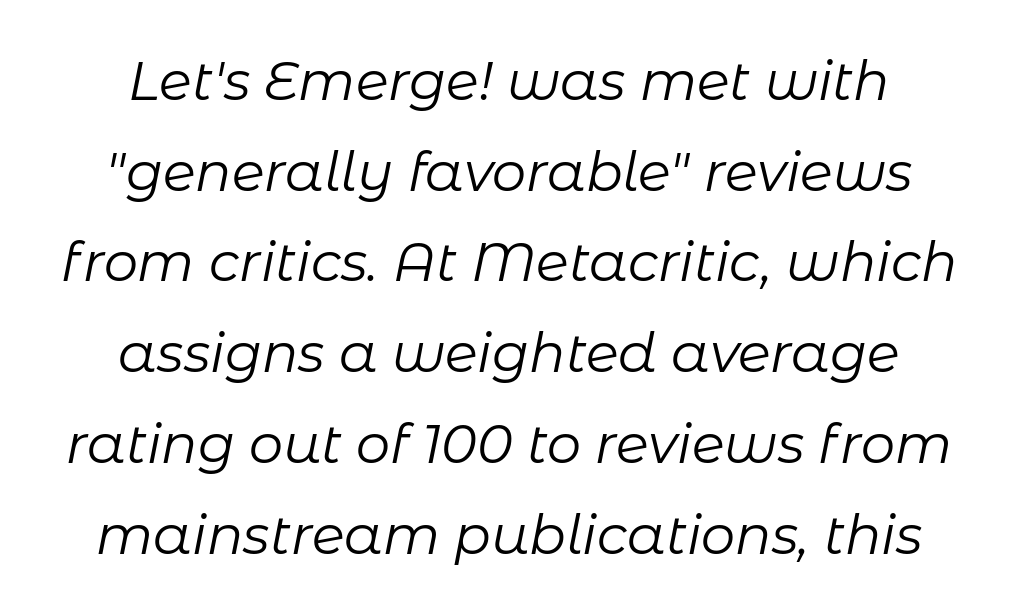
{"italic": "yes", "lean": "right", "slant_degrees": 11, "bold": "no", "weight": "regular", "width": "normal", "stroke_contrast": "low", "x_height": "medium", "monospaced": "no", "underline": "no", "align": "center", "line_spacing": "normal", "line_spacing_ratio": 1.68, "letter_spacing": "normal", "letter_spacing_em": 0.0, "glyph_px": 54}
